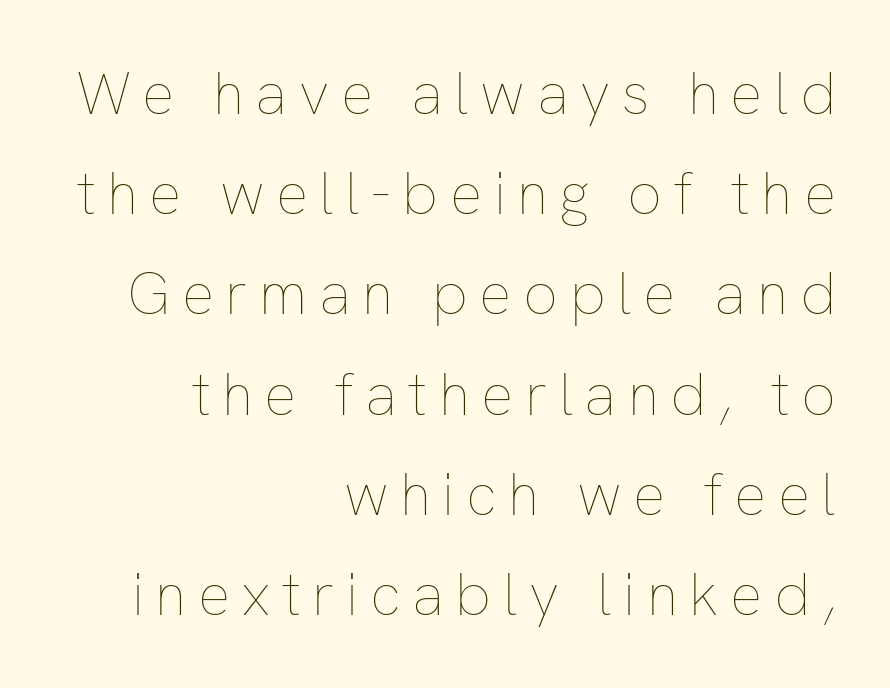
Q: Is the text bold? A: No.
Q: Is the text italic (slanted)? A: No, it is upright.
Q: Is the text underlined? A: No.
Q: How is the paragraph aligned? A: Right-aligned.
Q: Is the spacing between lines tight, normal or loose? A: Normal.
Q: Width (condensed, normal, or wide)? A: Normal.
Q: Stroke contrast? A: Low.
Q: x-height? A: Medium.
Q: Monospaced? A: No.
